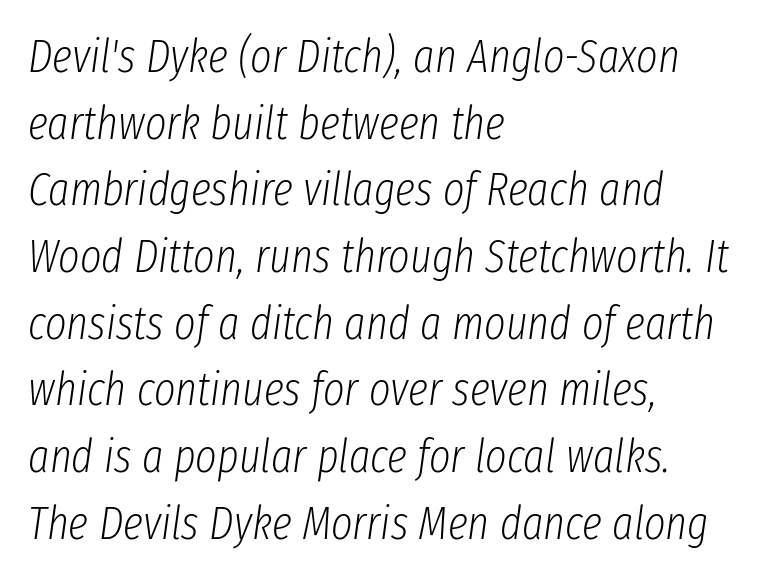
{"italic": "yes", "lean": "right", "slant_degrees": 8, "bold": "no", "weight": "light", "width": "condensed", "stroke_contrast": "low", "x_height": "medium", "monospaced": "no", "underline": "no", "align": "left", "line_spacing": "normal", "line_spacing_ratio": 1.45, "letter_spacing": "normal", "letter_spacing_em": 0.0, "glyph_px": 46}
